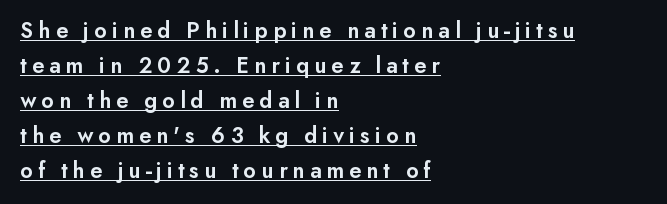
{"italic": "no", "bold": "semi", "underline": "yes", "align": "left", "line_spacing": "normal", "line_spacing_ratio": 1.52, "letter_spacing": "wide", "letter_spacing_em": 0.22, "glyph_px": 23}
